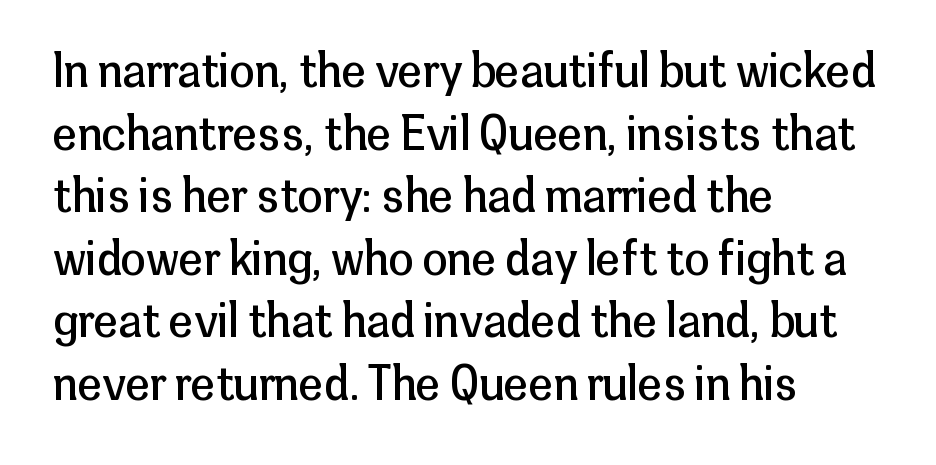
Q: Is the text bold? A: No.
Q: Is the text italic (slanted)? A: No, it is upright.
Q: Is the typeface a serif or a sans-serif typeface? A: Sans-serif.
Q: Is the text underlined? A: No.
Q: How is the paragraph aligned? A: Left-aligned.
Q: Is the spacing between letters normal or unusually wide? A: Normal.
Q: Is the spacing between lines tight, normal or loose? A: Normal.
Q: Width (condensed, normal, or wide)? A: Normal.
Q: Stroke contrast? A: Low.
Q: x-height? A: Medium.
Q: Monospaced? A: No.
